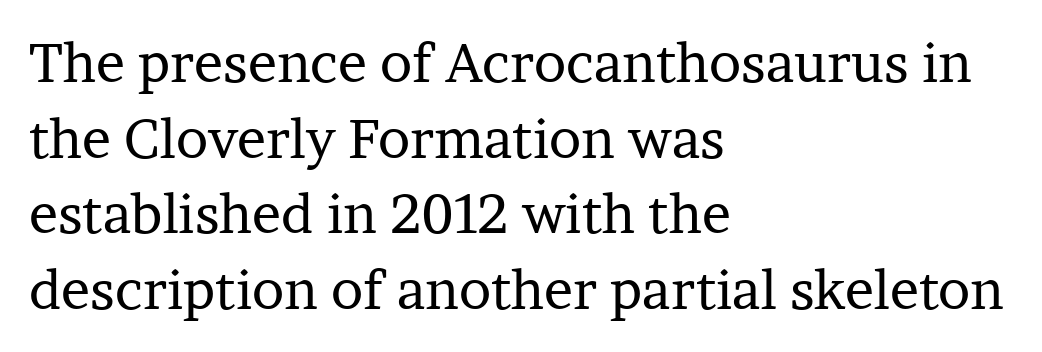
Q: Is the text bold? A: No.
Q: Is the text italic (slanted)? A: No, it is upright.
Q: Is the typeface a serif or a sans-serif typeface? A: Serif.
Q: Is the text underlined? A: No.
Q: How is the paragraph aligned? A: Left-aligned.
Q: Is the spacing between letters normal or unusually wide? A: Normal.
Q: Is the spacing between lines tight, normal or loose? A: Normal.
Q: Width (condensed, normal, or wide)? A: Normal.
Q: Stroke contrast? A: Low.
Q: x-height? A: Medium.
Q: Monospaced? A: No.
